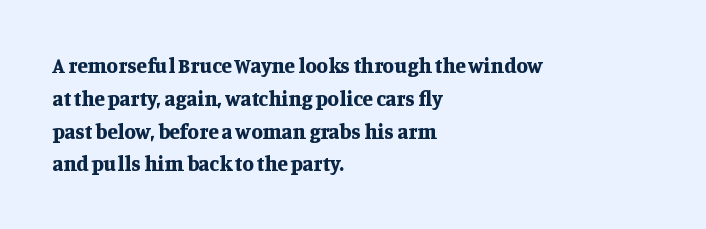
The image shows 21 px bold type, upright; set left-aligned, normal line spacing (1.56x), normal letter spacing, not underlined.
